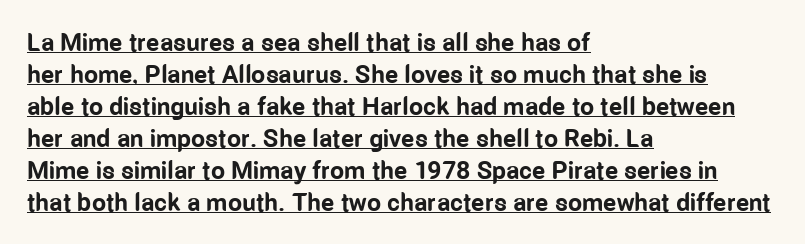
The image shows 25 px bold type, upright; set left-aligned, normal line spacing (1.28x), normal letter spacing, underlined.
